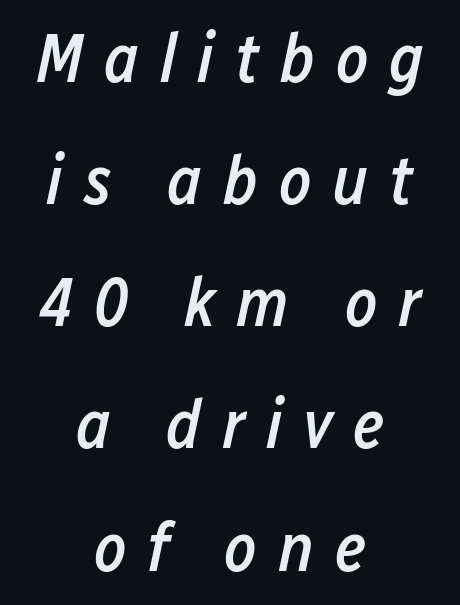
Q: Is the text bold? A: Semi-bold.
Q: Is the text italic (slanted)? A: Yes, it leans right by about 12 degrees.
Q: Is the text underlined? A: No.
Q: How is the paragraph aligned? A: Centered.
Q: Is the spacing between letters normal or unusually wide? A: Unusually wide.
Q: Width (condensed, normal, or wide)? A: Condensed.
Q: Stroke contrast? A: Low.
Q: x-height? A: Medium.
Q: Monospaced? A: No.
